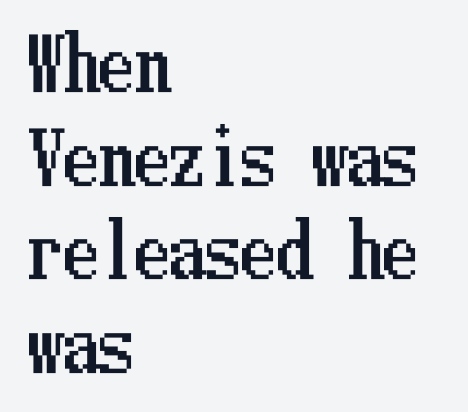
One glance says typical: line gaps are just what's usual. Leftover space on each line is placed entirely after the last word. Words float on clear page, feet unadorned. Short note: letters normally spaced. A typesetter would mark this as roman, not italic.
